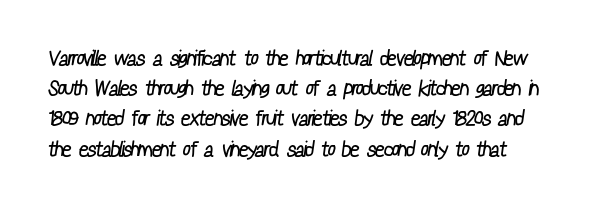
Q: Is the text bold? A: No.
Q: Is the text underlined? A: No.
Q: How is the paragraph aligned? A: Left-aligned.
Q: Is the spacing between letters normal or unusually wide? A: Normal.
Q: Is the spacing between lines tight, normal or loose? A: Normal.
